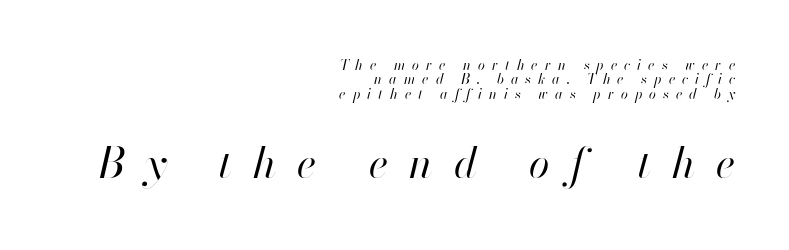
{"italic": "yes", "lean": "right", "slant_degrees": 13, "bold": "no", "weight": "regular", "width": "normal", "stroke_contrast": "high", "x_height": "small", "monospaced": "no", "underline": "no", "align": "right", "line_spacing": "tight", "line_spacing_ratio": 1.02, "letter_spacing": "wide", "letter_spacing_em": 0.5, "larger_block": "second", "size_ratio": 3.0, "glyph_px": 42}
